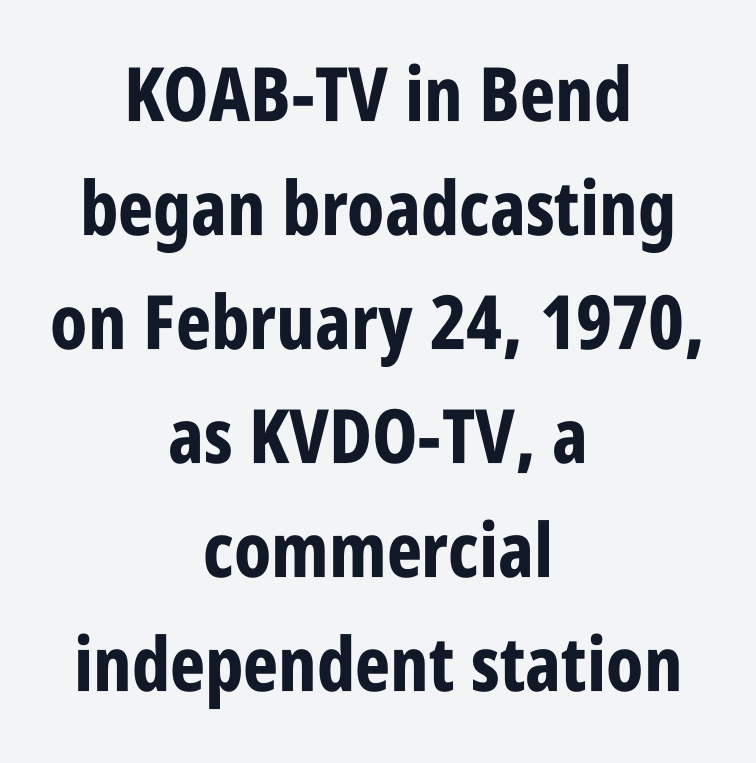
Q: Is the text bold? A: Yes.
Q: Is the text italic (slanted)? A: No, it is upright.
Q: Is the typeface a serif or a sans-serif typeface? A: Sans-serif.
Q: Is the text underlined? A: No.
Q: How is the paragraph aligned? A: Centered.
Q: Is the spacing between letters normal or unusually wide? A: Normal.
Q: Is the spacing between lines tight, normal or loose? A: Normal.
Q: Width (condensed, normal, or wide)? A: Condensed.
Q: Stroke contrast? A: Low.
Q: x-height? A: Large.
Q: Monospaced? A: No.
